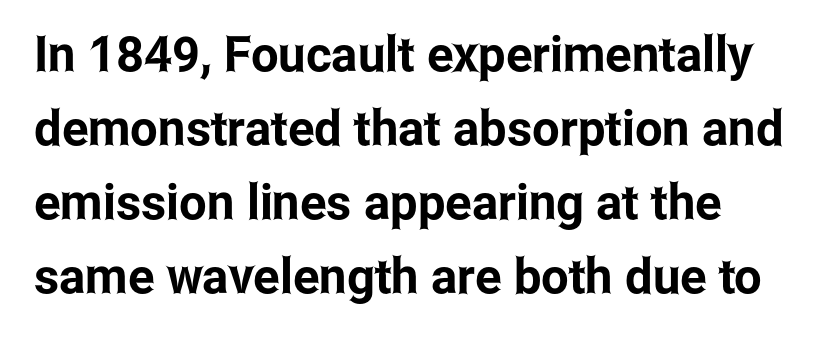
Q: Is the text italic (slanted)? A: No, it is upright.
Q: Is the typeface a serif or a sans-serif typeface? A: Sans-serif.
Q: Is the text underlined? A: No.
Q: Is the spacing between letters normal or unusually wide? A: Normal.
Q: Is the spacing between lines tight, normal or loose? A: Normal.
Q: Width (condensed, normal, or wide)? A: Condensed.
Q: Stroke contrast? A: Low.
Q: x-height? A: Medium.
Q: Monospaced? A: No.
